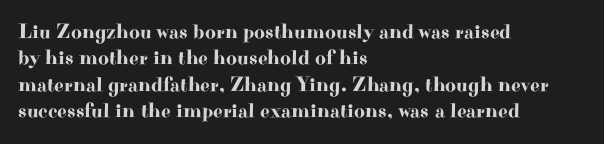
The image shows 21 px text type, upright; set left-aligned, normal line spacing (1.26x), normal letter spacing, not underlined.
